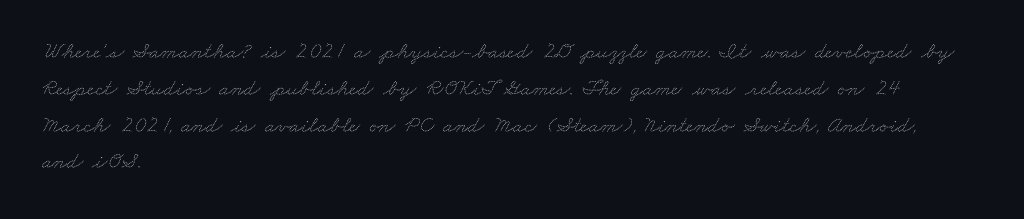
{"bold": "no", "underline": "no", "align": "left", "line_spacing": "normal", "line_spacing_ratio": 1.6, "letter_spacing": "normal", "letter_spacing_em": 0.0, "glyph_px": 23}
